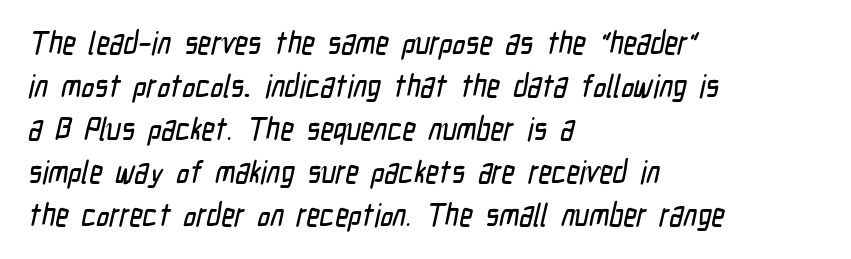
{"serif": "no", "width": "condensed", "stroke_contrast": "low", "x_height": "medium", "monospaced": "no", "underline": "no", "align": "left", "line_spacing": "normal", "line_spacing_ratio": 1.34, "letter_spacing": "normal", "letter_spacing_em": 0.0, "glyph_px": 32}
